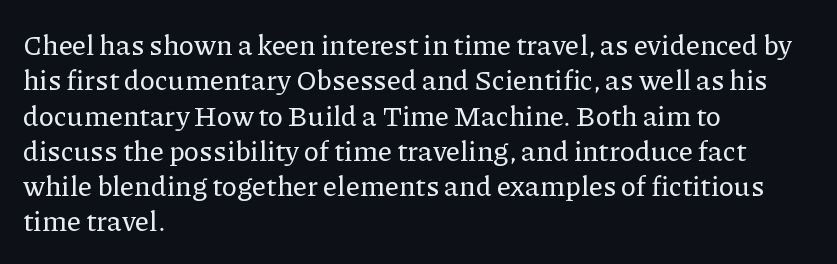
The image shows 28 px serif type, upright; set left-aligned, normal line spacing (1.26x), normal letter spacing, not underlined; low stroke contrast and a medium x-height.
